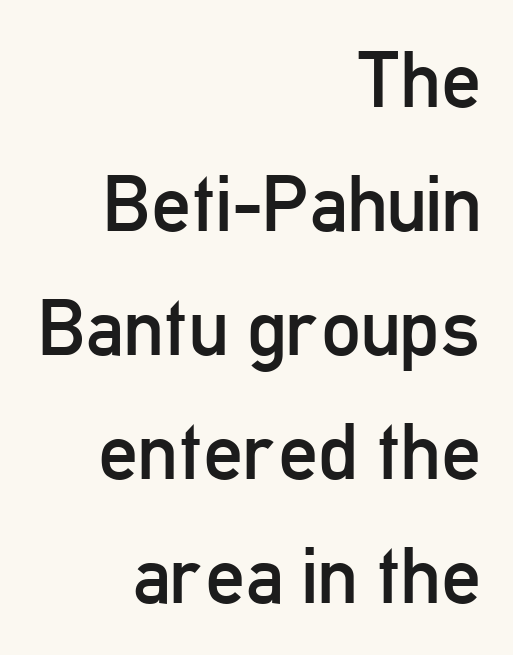
The image shows 79 px regular-weight, condensed sans-serif type, upright; set right-aligned, normal line spacing (1.57x), normal letter spacing, not underlined; low stroke contrast and a medium x-height.
